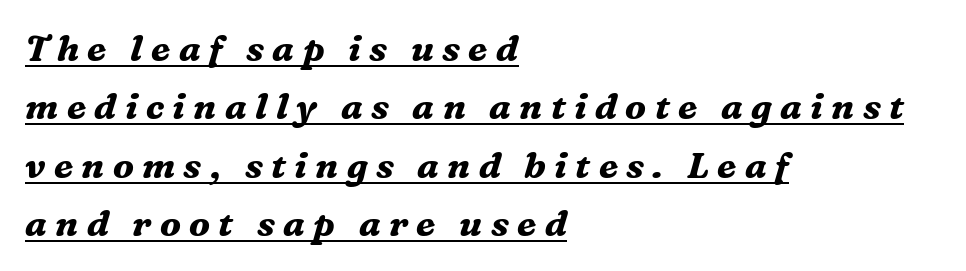
Q: Is the text bold? A: Yes.
Q: Is the text italic (slanted)? A: Yes, it leans right by about 16 degrees.
Q: Is the typeface a serif or a sans-serif typeface? A: Serif.
Q: Is the text underlined? A: Yes.
Q: How is the paragraph aligned? A: Left-aligned.
Q: Is the spacing between letters normal or unusually wide? A: Unusually wide.
Q: Is the spacing between lines tight, normal or loose? A: Normal.
Q: Width (condensed, normal, or wide)? A: Normal.
Q: Stroke contrast? A: Medium.
Q: x-height? A: Medium.
Q: Monospaced? A: No.
